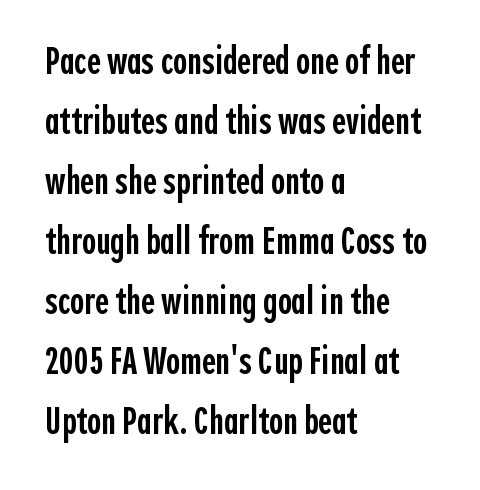
{"serif": "no", "italic": "no", "bold": "semi", "weight": "semibold", "width": "condensed", "x_height": "medium", "monospaced": "no", "underline": "no", "align": "left", "line_spacing": "normal", "line_spacing_ratio": 1.58, "letter_spacing": "normal", "letter_spacing_em": 0.0, "glyph_px": 38}
